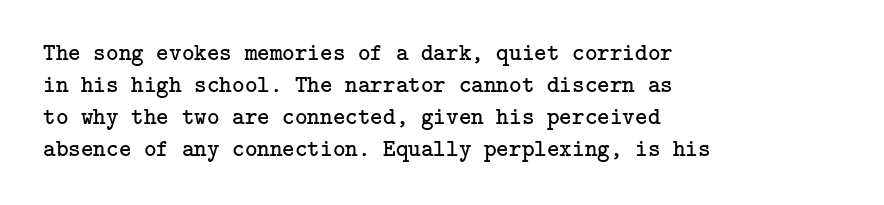
Q: Is the text bold? A: No.
Q: Is the text italic (slanted)? A: No, it is upright.
Q: Is the text underlined? A: No.
Q: How is the paragraph aligned? A: Left-aligned.
Q: Is the spacing between letters normal or unusually wide? A: Normal.
Q: Is the spacing between lines tight, normal or loose? A: Normal.
